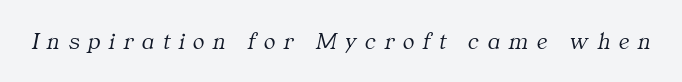
{"italic": "yes", "lean": "right", "slant_degrees": 11, "bold": "no", "underline": "no", "letter_spacing": "wide", "letter_spacing_em": 0.36, "glyph_px": 24}
